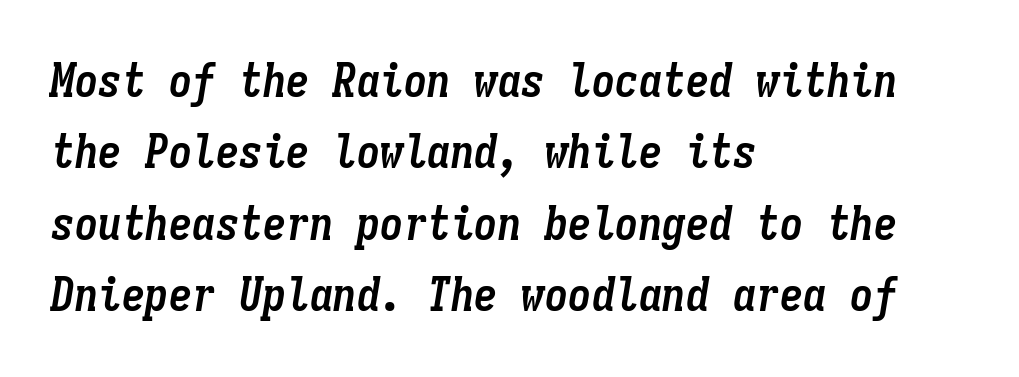
The image shows 47 px semibold, condensed type, italic (leaning right), monospaced; set left-aligned, normal line spacing (1.52x), normal letter spacing, not underlined; low stroke contrast and a medium x-height.
